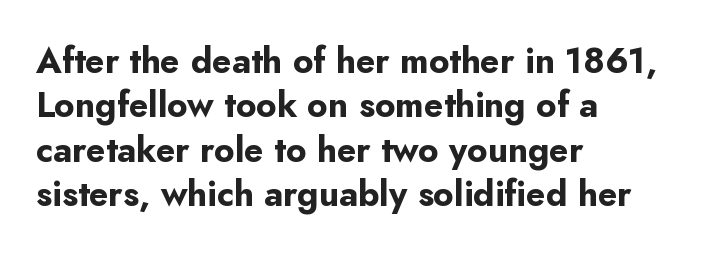
The image shows 35 px bold sans-serif type, upright; set left-aligned, normal line spacing (1.27x), normal letter spacing, not underlined; low stroke contrast and a small x-height.
